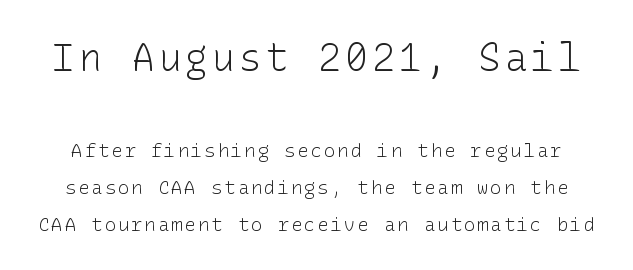
The image shows 38 px light sans-serif type, upright; set loose line spacing (1.94x), not underlined; the first (top) block is 2.0x larger; low stroke contrast and a medium x-height.
